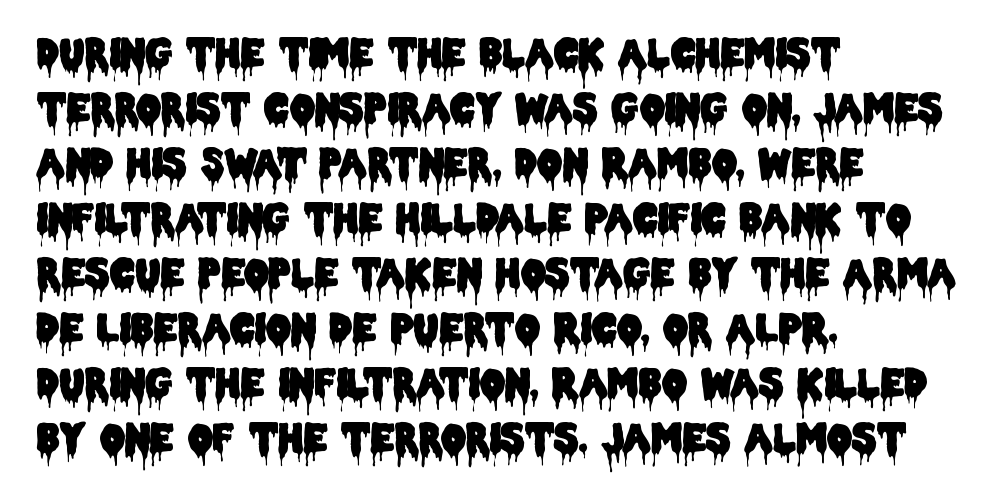
Q: Is the text italic (slanted)? A: No, it is upright.
Q: Is the typeface a serif or a sans-serif typeface? A: Sans-serif.
Q: Is the text underlined? A: No.
Q: How is the paragraph aligned? A: Left-aligned.
Q: Is the spacing between letters normal or unusually wide? A: Normal.
Q: Is the spacing between lines tight, normal or loose? A: Normal.
Q: Width (condensed, normal, or wide)? A: Condensed.
Q: Stroke contrast? A: Low.
Q: x-height? A: Large.
Q: Monospaced? A: No.
